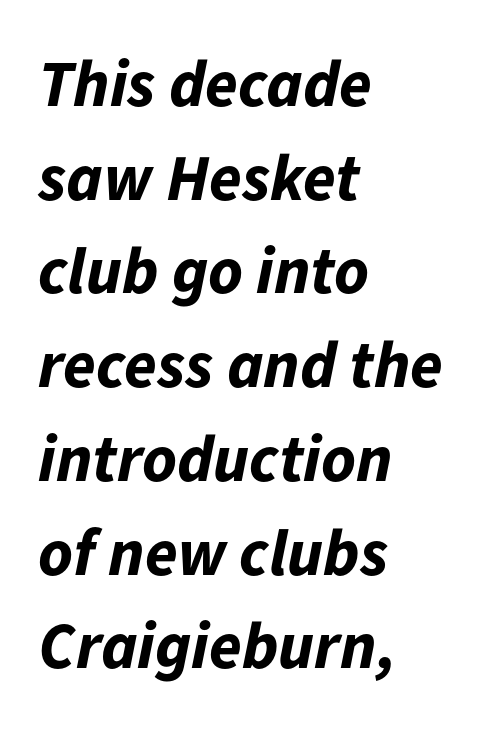
{"italic": "yes", "lean": "right", "slant_degrees": 11, "bold": "yes", "weight": "bold", "width": "normal", "stroke_contrast": "low", "x_height": "medium", "monospaced": "no", "underline": "no", "align": "left", "line_spacing": "normal", "line_spacing_ratio": 1.42, "letter_spacing": "normal", "letter_spacing_em": 0.0, "glyph_px": 66}
